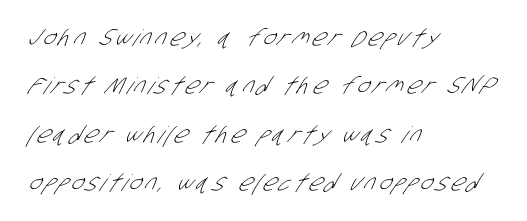
The image shows 23 px text type; set left-aligned, loose line spacing (2.1x), not underlined.
